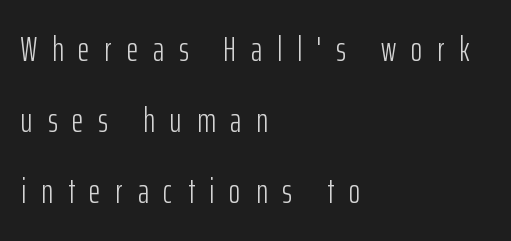
The image shows 35 px light, condensed sans-serif type, upright; set left-aligned, loose line spacing (2.03x), unusually wide letter spacing (+0.43 em), not underlined; low stroke contrast and a medium x-height.
